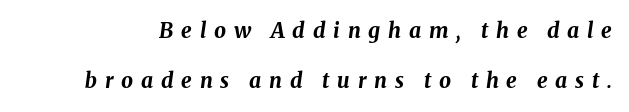
The image shows 21 px bold type, italic (leaning right); set loose line spacing (2.39x), unusually wide letter spacing (+0.37 em), not underlined.
